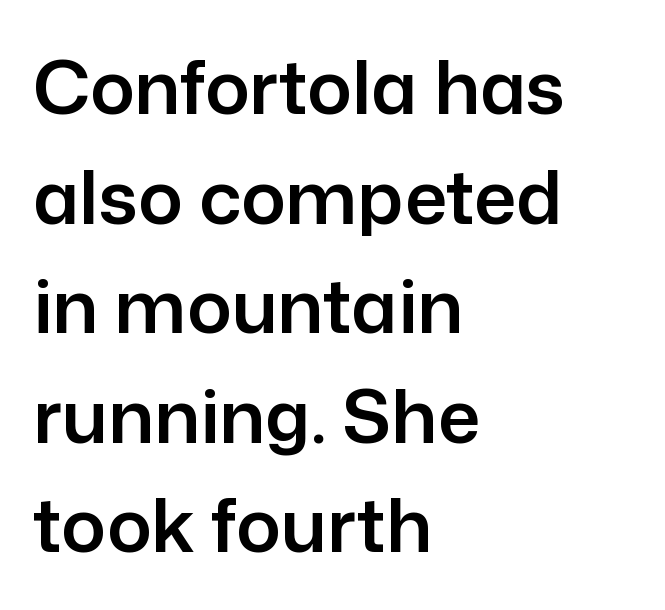
Posture: upright roman. You could not count columns in this text — the font is proportionally spaced. Is the letter spacing exaggerated? No — it looks like the ordinary default. The text was rendered using a sans face with plain stroke endings.
